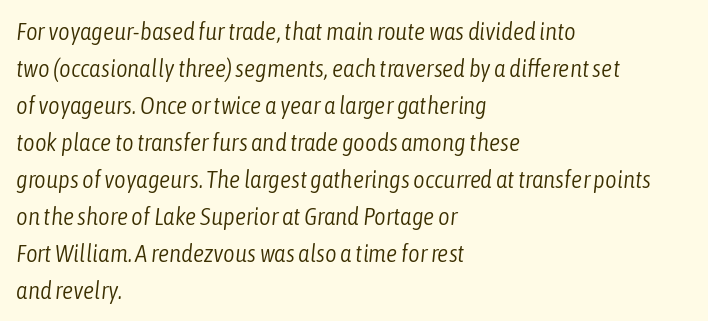
The setting favours the left margin, as ordinary paragraphs usually do. Think standard paragraph weight, or any step lighter than that. The type is set solid horizontally, with unmodified tracking. Words float on clear page, feet unadorned. Style check: oblique. Baseline-to-baseline distance is the conventional proportion of letter height.
